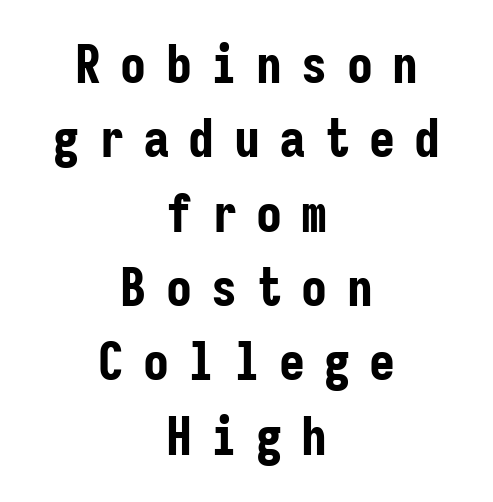
{"serif": "no", "italic": "no", "bold": "yes", "weight": "bold", "width": "condensed", "stroke_contrast": "low", "x_height": "medium", "monospaced": "yes", "underline": "no", "align": "center", "line_spacing": "normal", "line_spacing_ratio": 1.43, "letter_spacing": "wide", "letter_spacing_em": 0.37, "glyph_px": 52}
